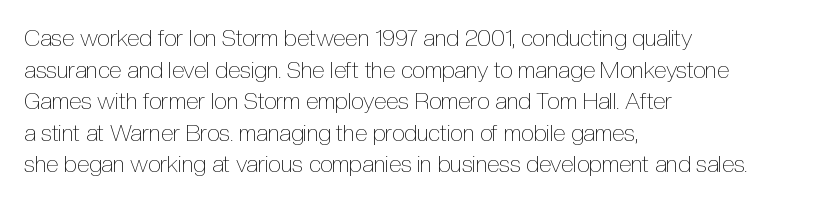
{"italic": "no", "bold": "no", "underline": "no", "align": "left", "line_spacing": "normal", "line_spacing_ratio": 1.37, "letter_spacing": "normal", "letter_spacing_em": 0.0, "glyph_px": 23}
